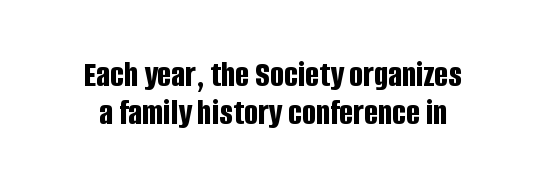
Q: Is the text bold? A: Yes.
Q: Is the text italic (slanted)? A: No, it is upright.
Q: Is the typeface a serif or a sans-serif typeface? A: Sans-serif.
Q: Is the text underlined? A: No.
Q: Is the spacing between letters normal or unusually wide? A: Normal.
Q: Is the spacing between lines tight, normal or loose? A: Tight.
Q: Width (condensed, normal, or wide)? A: Condensed.
Q: Stroke contrast? A: Low.
Q: x-height? A: Large.
Q: Monospaced? A: No.
